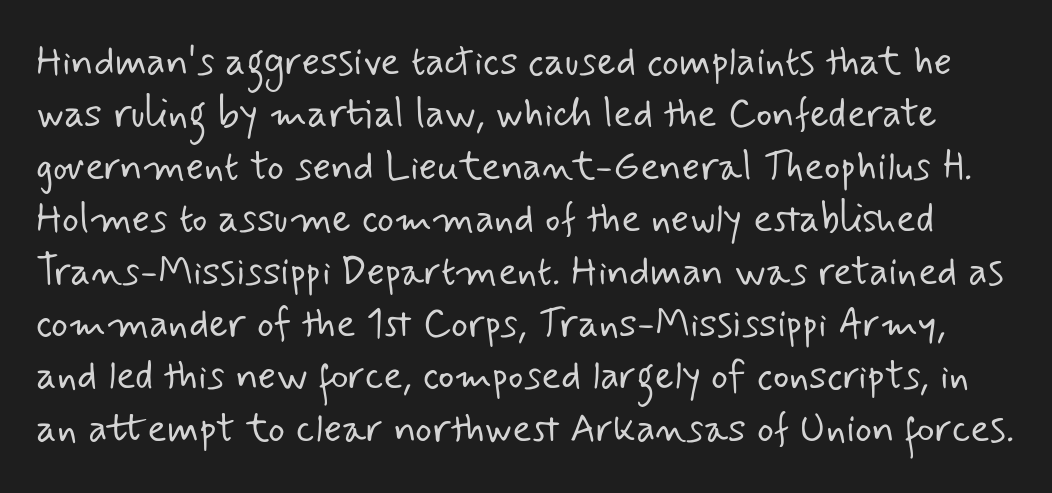
Q: Is the text bold? A: No.
Q: Is the typeface a serif or a sans-serif typeface? A: Sans-serif.
Q: Is the text underlined? A: No.
Q: Is the spacing between letters normal or unusually wide? A: Normal.
Q: Is the spacing between lines tight, normal or loose? A: Normal.
Q: Width (condensed, normal, or wide)? A: Normal.
Q: Stroke contrast? A: Low.
Q: x-height? A: Small.
Q: Monospaced? A: No.
